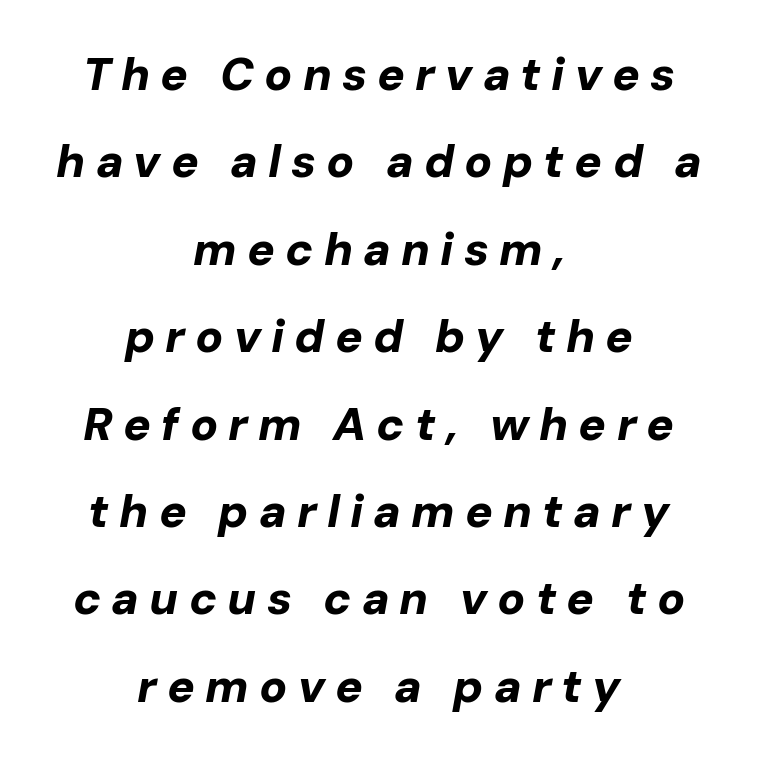
Q: Is the text bold? A: Yes.
Q: Is the text italic (slanted)? A: Yes, it leans right by about 10 degrees.
Q: Is the text underlined? A: No.
Q: How is the paragraph aligned? A: Centered.
Q: Is the spacing between letters normal or unusually wide? A: Unusually wide.
Q: Is the spacing between lines tight, normal or loose? A: Loose.
Q: Width (condensed, normal, or wide)? A: Normal.
Q: Stroke contrast? A: Low.
Q: x-height? A: Medium.
Q: Monospaced? A: No.
